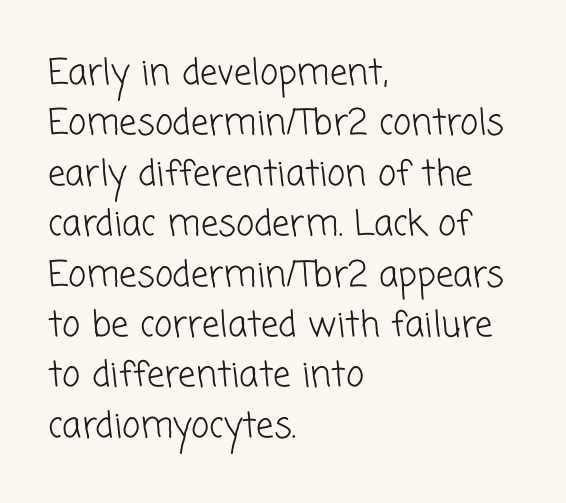
Q: Is the text bold? A: No.
Q: Is the typeface a serif or a sans-serif typeface? A: Sans-serif.
Q: Is the text underlined? A: No.
Q: How is the paragraph aligned? A: Left-aligned.
Q: Is the spacing between letters normal or unusually wide? A: Normal.
Q: Is the spacing between lines tight, normal or loose? A: Normal.
Q: Width (condensed, normal, or wide)? A: Normal.
Q: Stroke contrast? A: Low.
Q: x-height? A: Medium.
Q: Monospaced? A: No.
